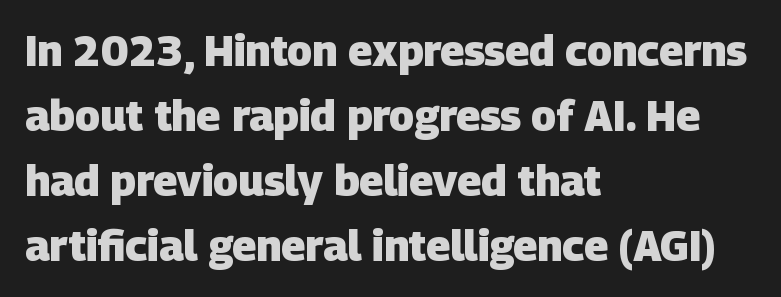
Q: Is the text bold? A: Yes.
Q: Is the typeface a serif or a sans-serif typeface? A: Sans-serif.
Q: Is the text underlined? A: No.
Q: How is the paragraph aligned? A: Left-aligned.
Q: Is the spacing between letters normal or unusually wide? A: Normal.
Q: Is the spacing between lines tight, normal or loose? A: Normal.
Q: Width (condensed, normal, or wide)? A: Normal.
Q: Stroke contrast? A: Low.
Q: x-height? A: Large.
Q: Monospaced? A: No.
